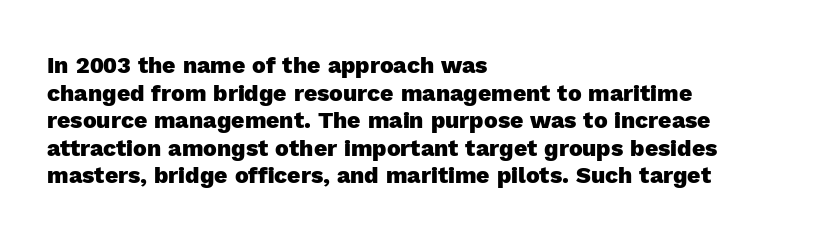
The letters stand upright; this is a roman face. Each word holds together tightly as a unit, with standard inter-letter gaps. Underline: absent. Notice how thick the strokes are: this is what a full bold looks like. The setting favours the left margin, as ordinary paragraphs usually do.
